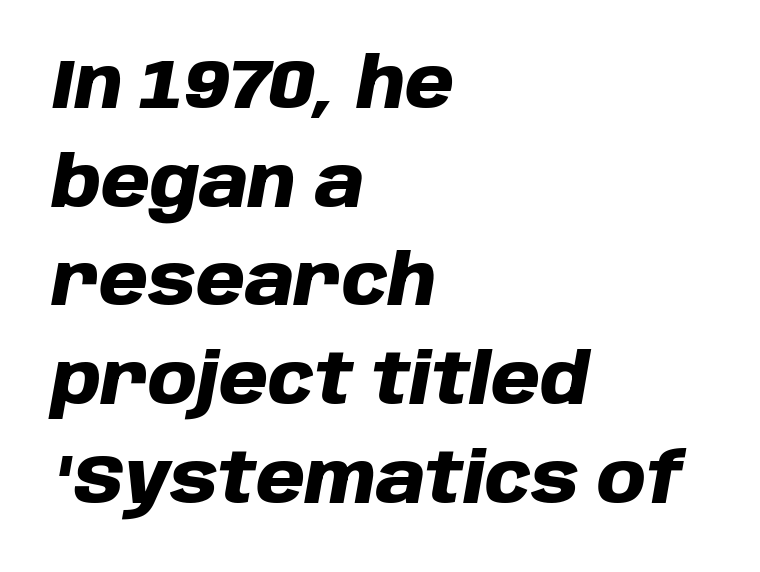
Q: Is the text bold? A: Yes.
Q: Is the text italic (slanted)? A: Yes, it leans right by about 10 degrees.
Q: Is the text underlined? A: No.
Q: How is the paragraph aligned? A: Left-aligned.
Q: Is the spacing between letters normal or unusually wide? A: Normal.
Q: Is the spacing between lines tight, normal or loose? A: Normal.
Q: Width (condensed, normal, or wide)? A: Normal.
Q: Stroke contrast? A: Low.
Q: x-height? A: Large.
Q: Monospaced? A: No.
